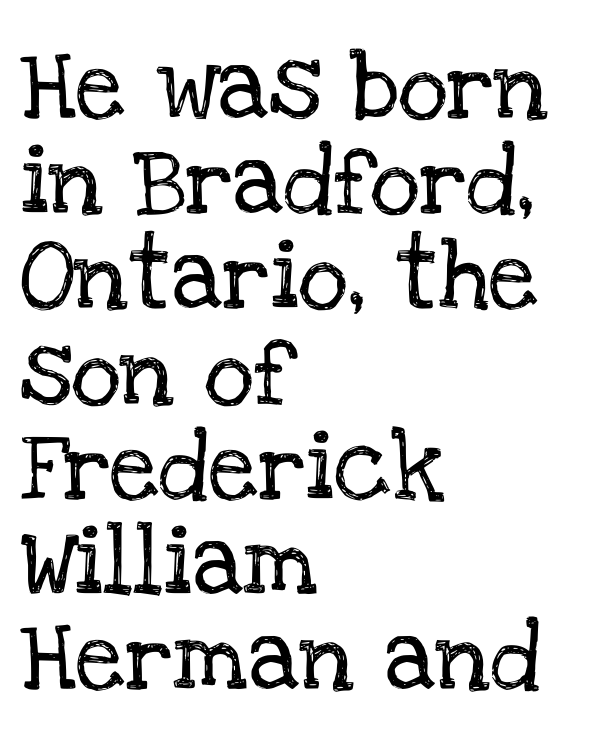
Q: Is the text italic (slanted)? A: No, it is upright.
Q: Is the typeface a serif or a sans-serif typeface? A: Serif.
Q: Is the text underlined? A: No.
Q: How is the paragraph aligned? A: Left-aligned.
Q: Is the spacing between letters normal or unusually wide? A: Normal.
Q: Is the spacing between lines tight, normal or loose? A: Normal.
Q: Width (condensed, normal, or wide)? A: Normal.
Q: Stroke contrast? A: Low.
Q: x-height? A: Large.
Q: Monospaced? A: No.
